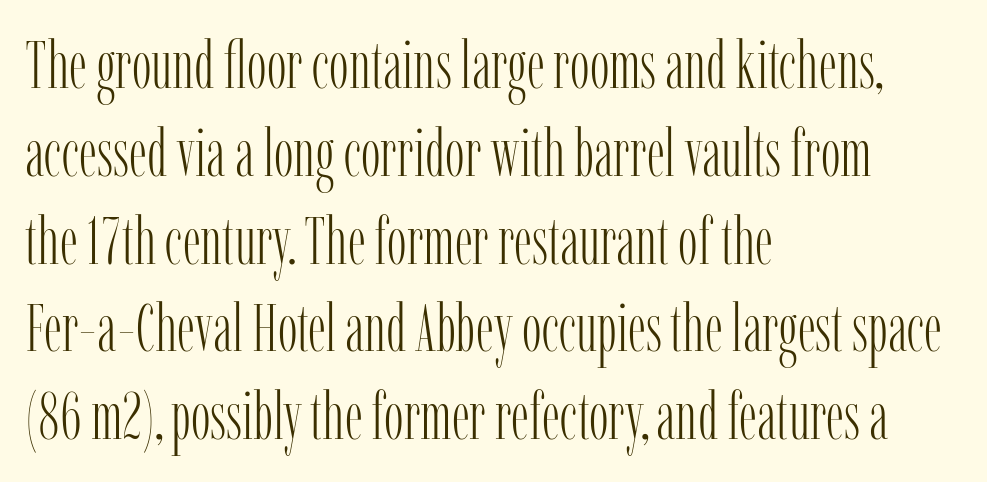
{"serif": "yes", "italic": "no", "bold": "no", "weight": "light", "width": "condensed", "stroke_contrast": "low", "x_height": "medium", "monospaced": "no", "underline": "no", "align": "left", "line_spacing": "normal", "line_spacing_ratio": 1.33, "letter_spacing": "normal", "letter_spacing_em": 0.0, "glyph_px": 66}
